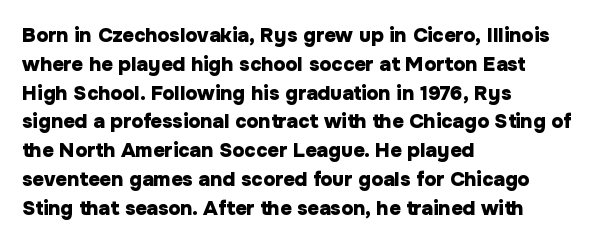
Q: Is the text bold? A: Yes.
Q: Is the text italic (slanted)? A: No, it is upright.
Q: Is the text underlined? A: No.
Q: How is the paragraph aligned? A: Left-aligned.
Q: Is the spacing between letters normal or unusually wide? A: Normal.
Q: Is the spacing between lines tight, normal or loose? A: Normal.
